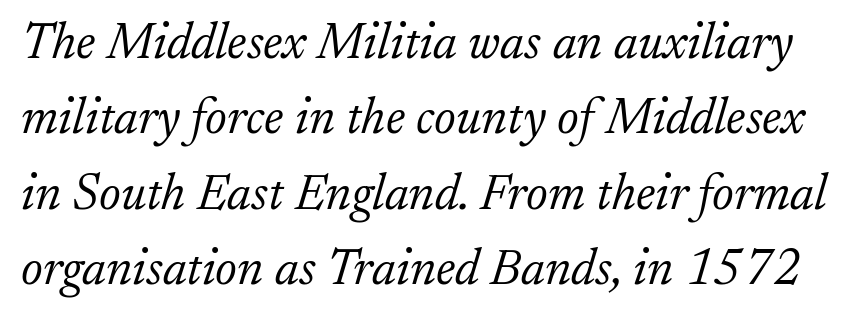
Does the type have serifs? Yes, each stem ends in a small foot. How would I describe the line gaps? Plain and ordinary. The weight would be labelled regular, book, light, or lighter still. Here the designer chose a conventional face with non-uniform glyph widths. Does extra space separate the letters? No, they use regular spacing. This rendering features lettering with no underline.
